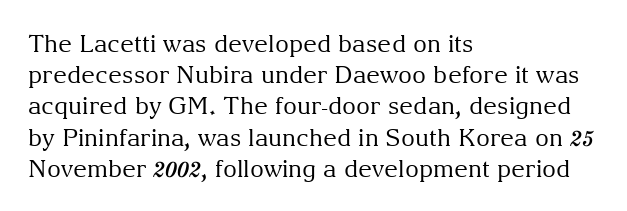
The image shows 24 px text type, upright; set left-aligned, normal line spacing (1.3x), normal letter spacing, not underlined.
